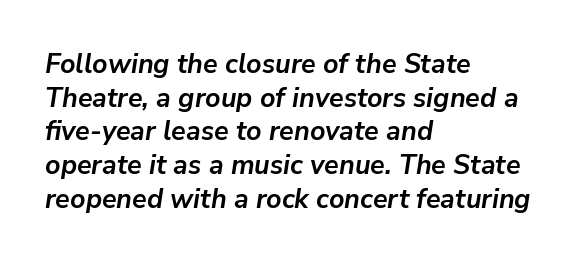
{"italic": "yes", "lean": "right", "slant_degrees": 9, "bold": "yes", "underline": "no", "align": "left", "line_spacing": "normal", "line_spacing_ratio": 1.25, "letter_spacing": "normal", "letter_spacing_em": 0.0, "glyph_px": 27}
